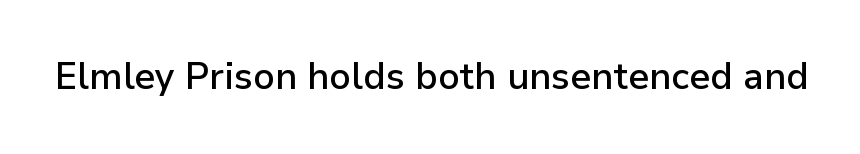
{"serif": "no", "italic": "no", "bold": "semi", "weight": "semibold", "width": "normal", "stroke_contrast": "low", "x_height": "medium", "monospaced": "no", "underline": "no", "letter_spacing": "normal", "letter_spacing_em": 0.0, "glyph_px": 37}
